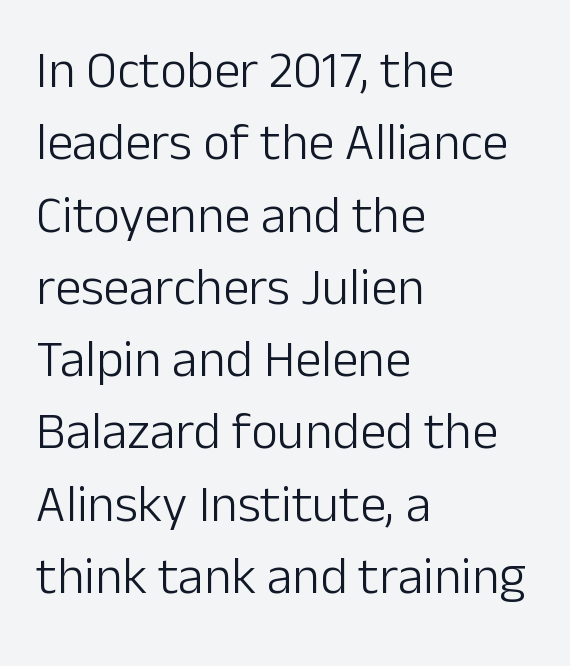
Q: Is the text bold? A: No.
Q: Is the text italic (slanted)? A: No, it is upright.
Q: Is the typeface a serif or a sans-serif typeface? A: Sans-serif.
Q: Is the text underlined? A: No.
Q: How is the paragraph aligned? A: Left-aligned.
Q: Is the spacing between letters normal or unusually wide? A: Normal.
Q: Is the spacing between lines tight, normal or loose? A: Normal.
Q: Width (condensed, normal, or wide)? A: Normal.
Q: Stroke contrast? A: Low.
Q: x-height? A: Medium.
Q: Monospaced? A: No.
